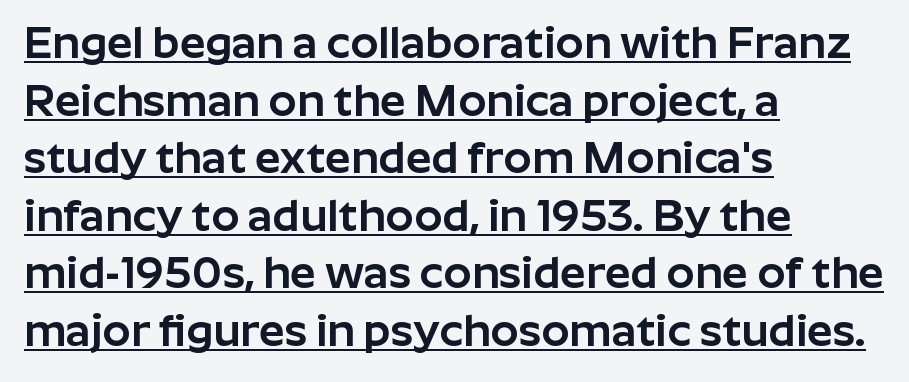
The space between consecutive lines is moderate. Here the designer chose a conventional face with non-uniform glyph widths. Serifs: no, the terminals of the letterforms are clean. Compared with a centered layout, this one pins lines to the left instead. A continuous stroke trails under the words, as in a hyperlink. Tracking here is standard; glyphs follow each other at the usual distance.
